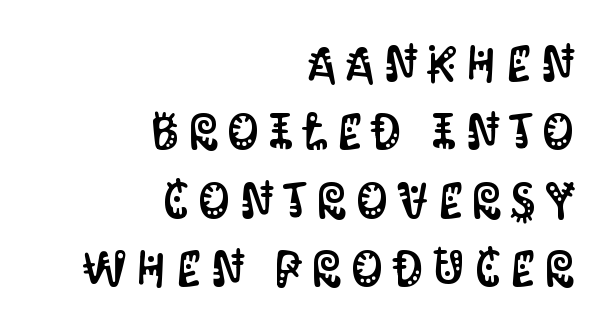
The image shows 50 px condensed sans-serif type, upright; set right-aligned, normal line spacing (1.37x), not underlined; medium stroke contrast and a large x-height.
